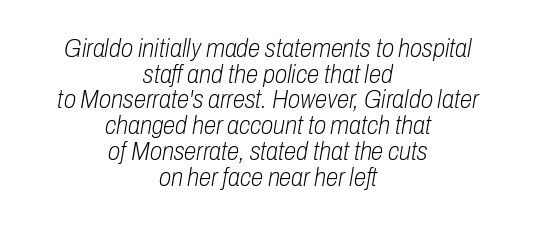
Q: Is the text bold? A: No.
Q: Is the text italic (slanted)? A: Yes, it leans right by about 10 degrees.
Q: Is the text underlined? A: No.
Q: How is the paragraph aligned? A: Centered.
Q: Is the spacing between letters normal or unusually wide? A: Normal.
Q: Is the spacing between lines tight, normal or loose? A: Tight.
